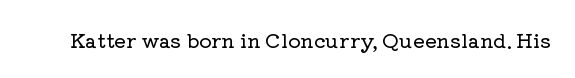
{"italic": "no", "underline": "no", "letter_spacing": "normal", "letter_spacing_em": 0.0, "glyph_px": 20}
